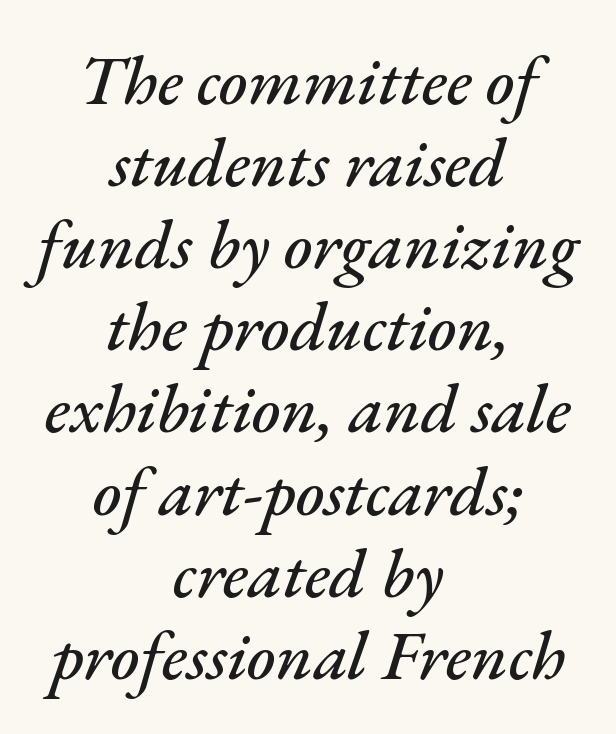
{"italic": "yes", "lean": "right", "slant_degrees": 17, "width": "normal", "stroke_contrast": "medium", "x_height": "small", "monospaced": "no", "underline": "no", "align": "center", "line_spacing_ratio": 1.19, "letter_spacing": "normal", "letter_spacing_em": 0.0, "glyph_px": 69}
